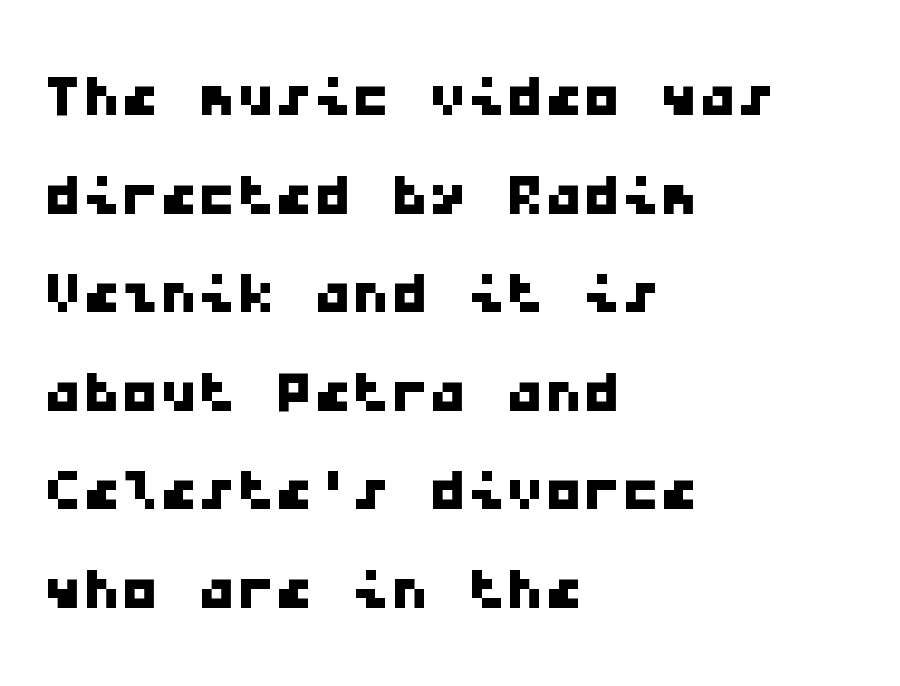
The image shows 77 px wide sans-serif type, monospaced; set left-aligned, normal line spacing (1.28x), normal letter spacing, not underlined; low stroke contrast and a medium x-height.
